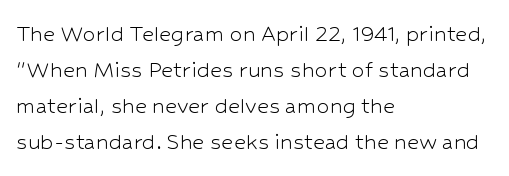
Teacher's note: observe the even left margin — that is flush-left alignment. Students, note that the glyphs here touch the page at normal intervals. Do the letters lean? They stand straight. Descenders hang freely into open space. Stem width sits at or under what a default text font uses.
